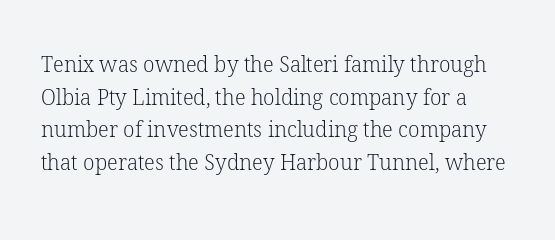
A light-to-regular cut is what we see here. Words appear dense and cohesive because spacing is normal. The lettering stays uniformly vertical, giving the passage a roman look. Plain, unruled lines of type. Quick note: interline space is typical.
